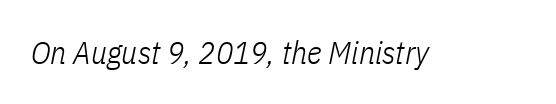
The image shows 32 px light, condensed type, italic (leaning right); set normal letter spacing, not underlined; low stroke contrast and a medium x-height.
